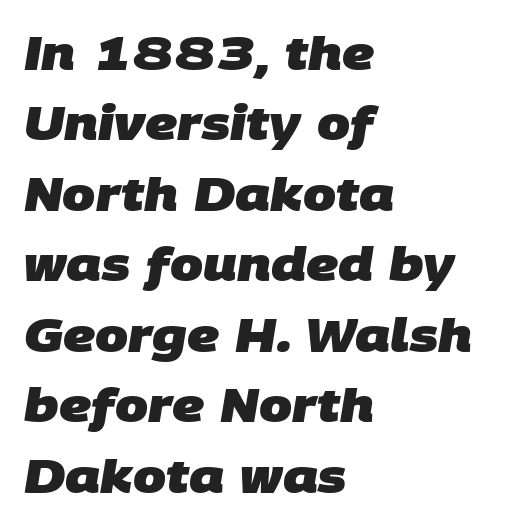
Q: Is the text bold? A: Yes.
Q: Is the typeface a serif or a sans-serif typeface? A: Sans-serif.
Q: Is the text underlined? A: No.
Q: How is the paragraph aligned? A: Left-aligned.
Q: Is the spacing between letters normal or unusually wide? A: Normal.
Q: Is the spacing between lines tight, normal or loose? A: Normal.
Q: Width (condensed, normal, or wide)? A: Normal.
Q: Stroke contrast? A: Low.
Q: x-height? A: Large.
Q: Monospaced? A: No.
